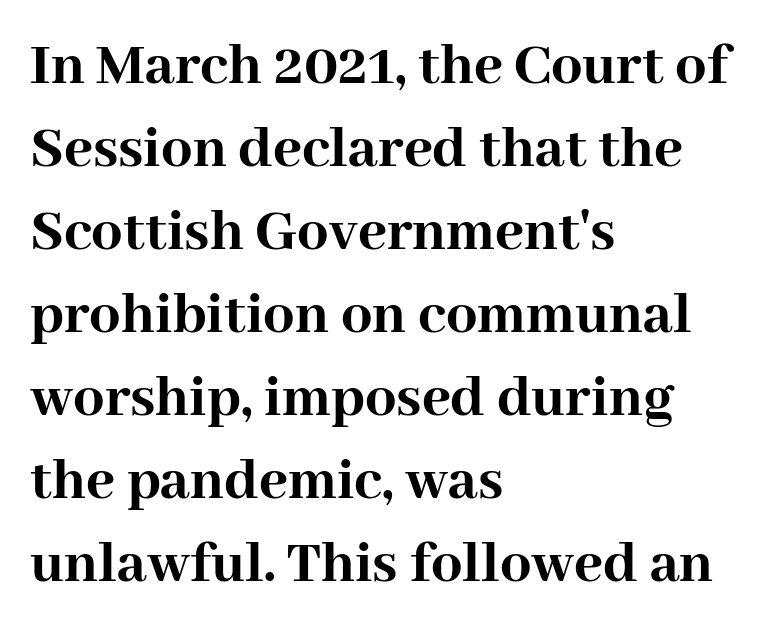
The typesetting leans heavy: a genuine bold. The line-height multiplier appears to be the usual default. A classic flush-left, rag-right setting is used for this passage. Quick note: not italic, upright. Here the designer chose a conventional face with non-uniform glyph widths.
